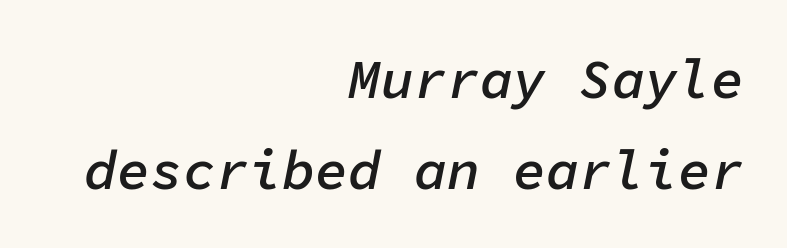
The image shows 55 px semibold type, italic (leaning right), monospaced; set right-aligned, normal line spacing (1.65x), normal letter spacing, not underlined; low stroke contrast and a medium x-height.
